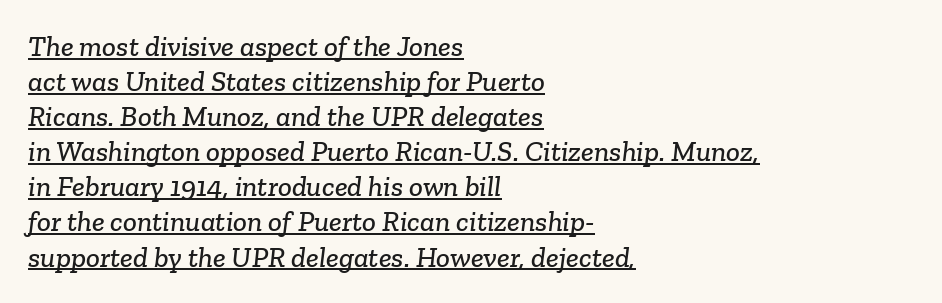
Q: Is the typeface a serif or a sans-serif typeface? A: Serif.
Q: Is the text underlined? A: Yes.
Q: How is the paragraph aligned? A: Left-aligned.
Q: Is the spacing between letters normal or unusually wide? A: Normal.
Q: Width (condensed, normal, or wide)? A: Normal.
Q: Stroke contrast? A: Low.
Q: x-height? A: Medium.
Q: Monospaced? A: No.
